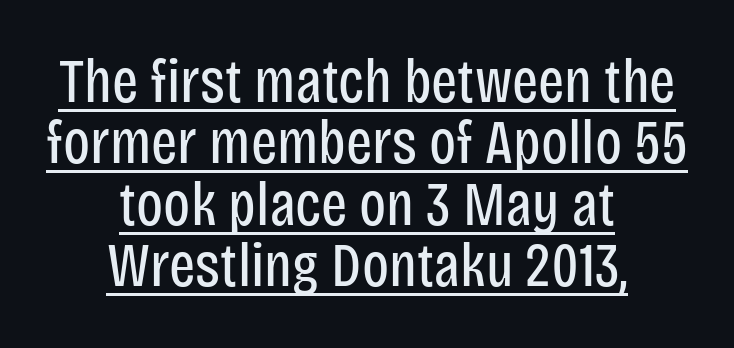
Q: Is the text bold? A: No.
Q: Is the text italic (slanted)? A: No, it is upright.
Q: Is the typeface a serif or a sans-serif typeface? A: Sans-serif.
Q: Is the text underlined? A: Yes.
Q: How is the paragraph aligned? A: Centered.
Q: Is the spacing between letters normal or unusually wide? A: Normal.
Q: Is the spacing between lines tight, normal or loose? A: Tight.
Q: Width (condensed, normal, or wide)? A: Condensed.
Q: Stroke contrast? A: Low.
Q: x-height? A: Large.
Q: Monospaced? A: No.
